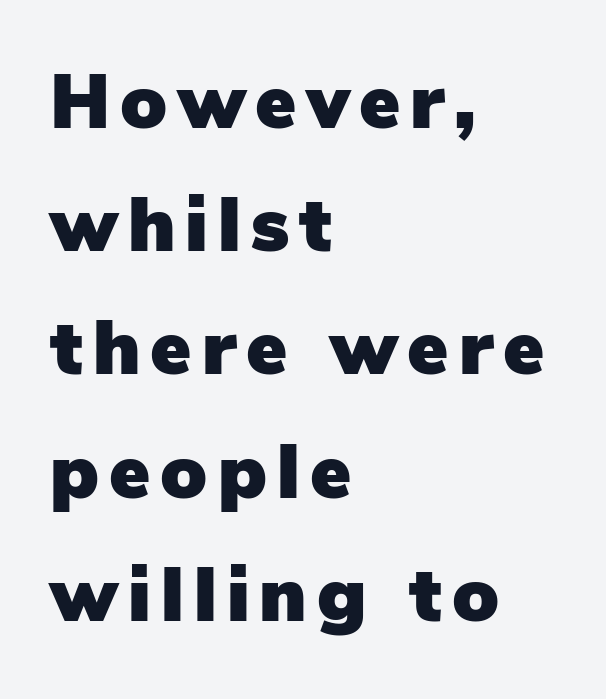
The image shows 77 px sans-serif type, upright; set left-aligned, normal line spacing (1.6x), not underlined; low stroke contrast and a medium x-height.
